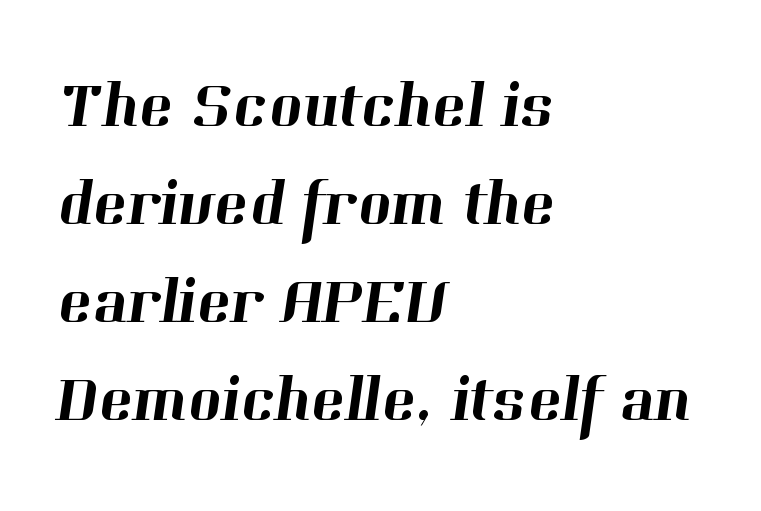
Q: Is the typeface a serif or a sans-serif typeface? A: Serif.
Q: Is the text underlined? A: No.
Q: How is the paragraph aligned? A: Left-aligned.
Q: Is the spacing between letters normal or unusually wide? A: Normal.
Q: Is the spacing between lines tight, normal or loose? A: Normal.
Q: Width (condensed, normal, or wide)? A: Normal.
Q: Stroke contrast? A: High.
Q: x-height? A: Medium.
Q: Monospaced? A: No.
